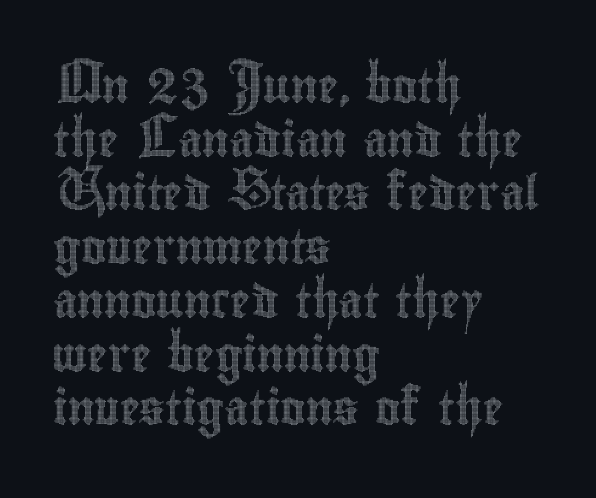
Q: Is the text italic (slanted)? A: No, it is upright.
Q: Is the text underlined? A: No.
Q: How is the paragraph aligned? A: Left-aligned.
Q: Is the spacing between letters normal or unusually wide? A: Normal.
Q: Is the spacing between lines tight, normal or loose? A: Normal.
Q: Width (condensed, normal, or wide)? A: Condensed.
Q: x-height? A: Small.
Q: Monospaced? A: No.
